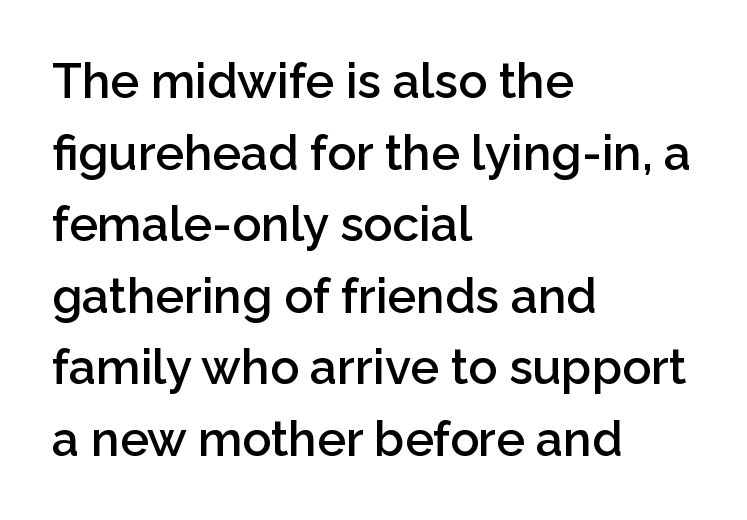
{"serif": "no", "italic": "no", "bold": "semi", "weight": "semibold", "width": "normal", "stroke_contrast": "low", "x_height": "medium", "monospaced": "no", "underline": "no", "align": "left", "line_spacing": "normal", "line_spacing_ratio": 1.49, "letter_spacing": "normal", "letter_spacing_em": 0.0, "glyph_px": 48}
